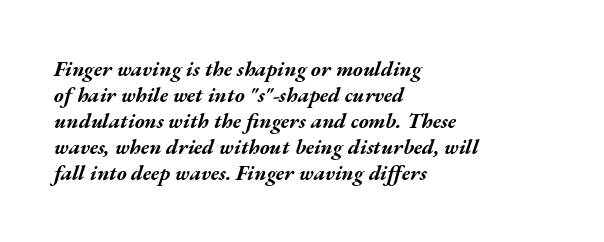
The image shows 21 px bold type, italic (leaning right); set left-aligned, line spacing 1.24x, normal letter spacing, not underlined.
